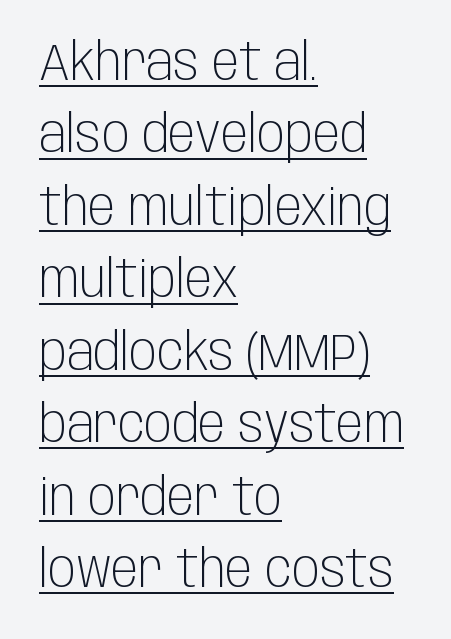
{"serif": "no", "italic": "no", "bold": "no", "weight": "light", "width": "condensed", "stroke_contrast": "low", "x_height": "large", "monospaced": "no", "underline": "yes", "align": "left", "line_spacing": "normal", "line_spacing_ratio": 1.42, "letter_spacing": "normal", "letter_spacing_em": 0.0, "glyph_px": 51}
